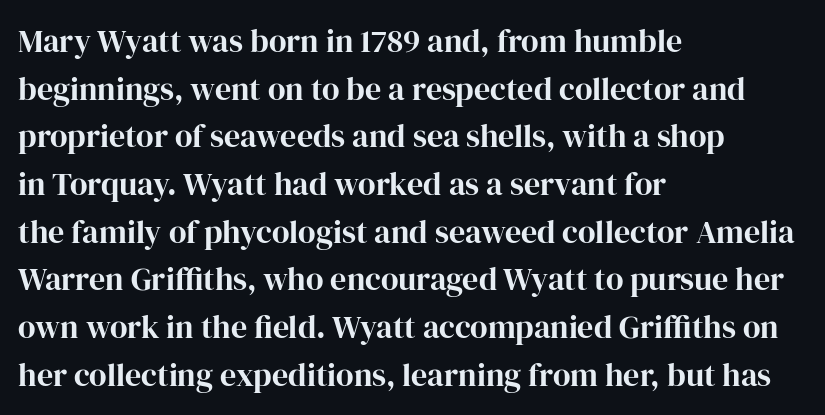
Each new line begins a customary step beneath the previous one. The area under the type is left untouched. Style check: upright. These lines keep a tight, regular rhythm from letter to letter.
